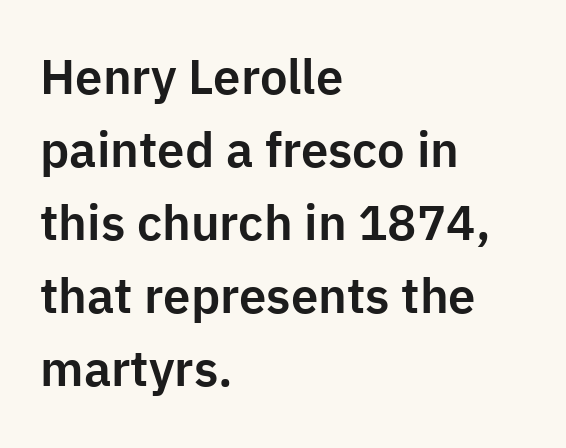
Q: Is the text italic (slanted)? A: No, it is upright.
Q: Is the typeface a serif or a sans-serif typeface? A: Sans-serif.
Q: Is the text underlined? A: No.
Q: How is the paragraph aligned? A: Left-aligned.
Q: Is the spacing between letters normal or unusually wide? A: Normal.
Q: Is the spacing between lines tight, normal or loose? A: Normal.
Q: Width (condensed, normal, or wide)? A: Normal.
Q: Stroke contrast? A: Low.
Q: x-height? A: Medium.
Q: Monospaced? A: No.
